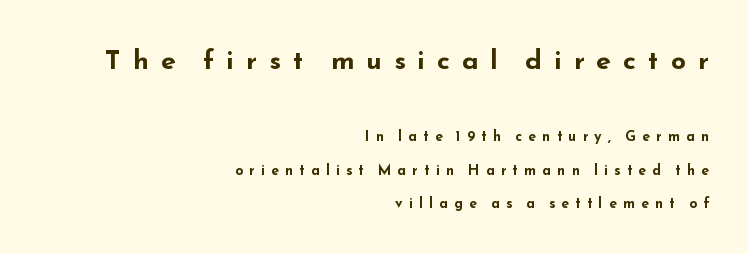
{"italic": "no", "bold": "yes", "underline": "no", "align": "right", "line_spacing": "loose", "line_spacing_ratio": 2.39, "letter_spacing": "wide", "letter_spacing_em": 0.44, "larger_block": "first", "size_ratio": 1.93, "glyph_px": 27}
